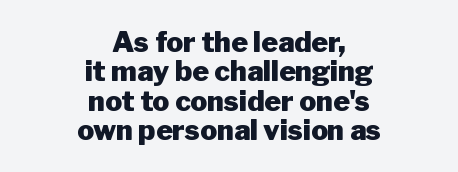
You can tell from the bare stems that sans-serif type was used. Honestly, there is no underline to notice here at all. Horizontal alignment here is central, giving a formal, balanced look. Note the varied advance widths — an 'i' is clearly narrower than an 'm'. The vertical gap from one line to the next is small. Short note: letters normally spaced.
